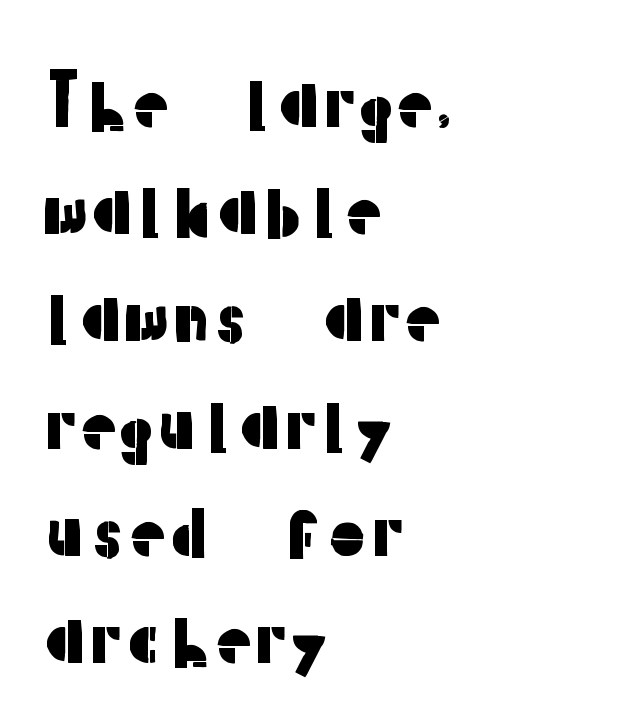
{"serif": "no", "italic": "no", "width": "normal", "stroke_contrast": "low", "x_height": "medium", "monospaced": "no", "underline": "no", "align": "left", "line_spacing": "normal", "line_spacing_ratio": 1.51, "letter_spacing": "normal", "letter_spacing_em": 0.0, "glyph_px": 71}
